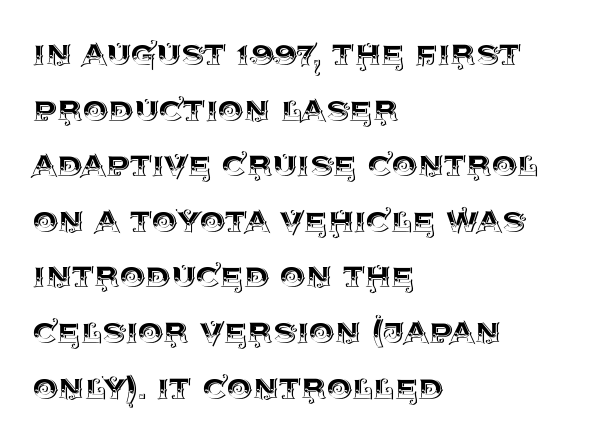
The image shows 40 px text type, upright; set left-aligned, normal line spacing (1.39x), normal letter spacing, not underlined; a large x-height.
